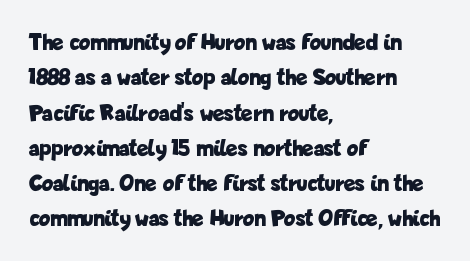
The baseline area is clear. Rendered with straight, roman letterforms. The face used here has the dense, thick strokes of a bold. One-word summary of the alignment: left.
